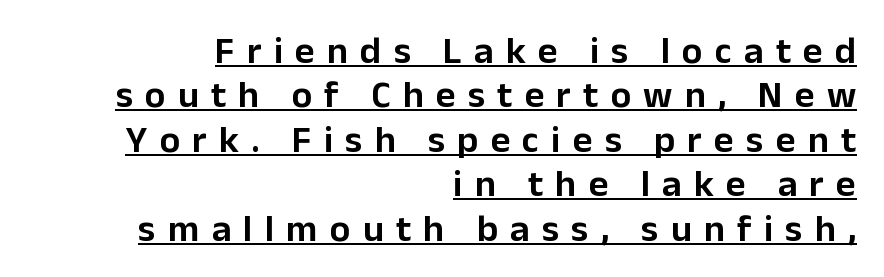
The face used here is rendered with a markedly widened letterfit. Ascenders rise straight up at ninety degrees. Is this a fixed-width face? No — the glyphs have proportional, varying widths. A typesetter would label this face a sans. Descenders here cross a horizontal rule under the line. Visually the block forms a straight wall on the right and a jagged coastline on the left.
